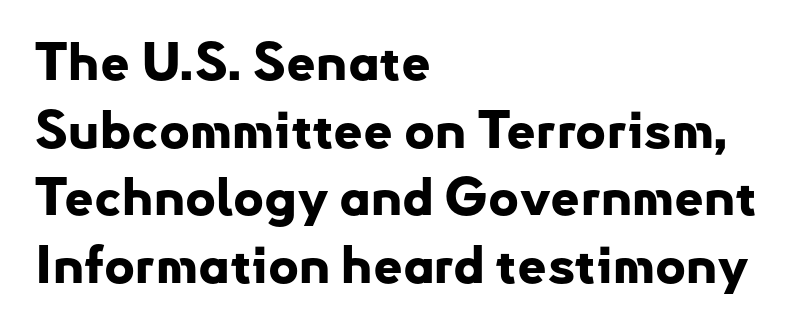
Weight check: bold — yes, fully. Lines of text with bare space underneath. The tracking reads as untouched default to a designer's eye. This is roman type, the default non-slanted kind.
